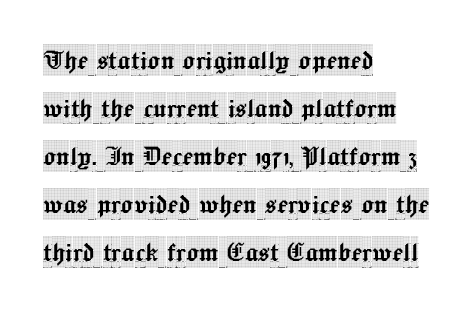
{"serif": "yes", "italic": "no", "width": "condensed", "x_height": "large", "monospaced": "no", "underline": "no", "align": "left", "line_spacing": "normal", "line_spacing_ratio": 1.5, "letter_spacing": "normal", "letter_spacing_em": 0.0, "glyph_px": 32}
